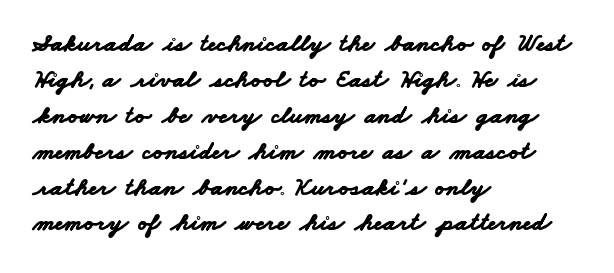
{"bold": "yes", "underline": "no", "align": "left", "line_spacing": "normal", "line_spacing_ratio": 1.38, "letter_spacing": "normal", "letter_spacing_em": 0.0, "glyph_px": 26}
